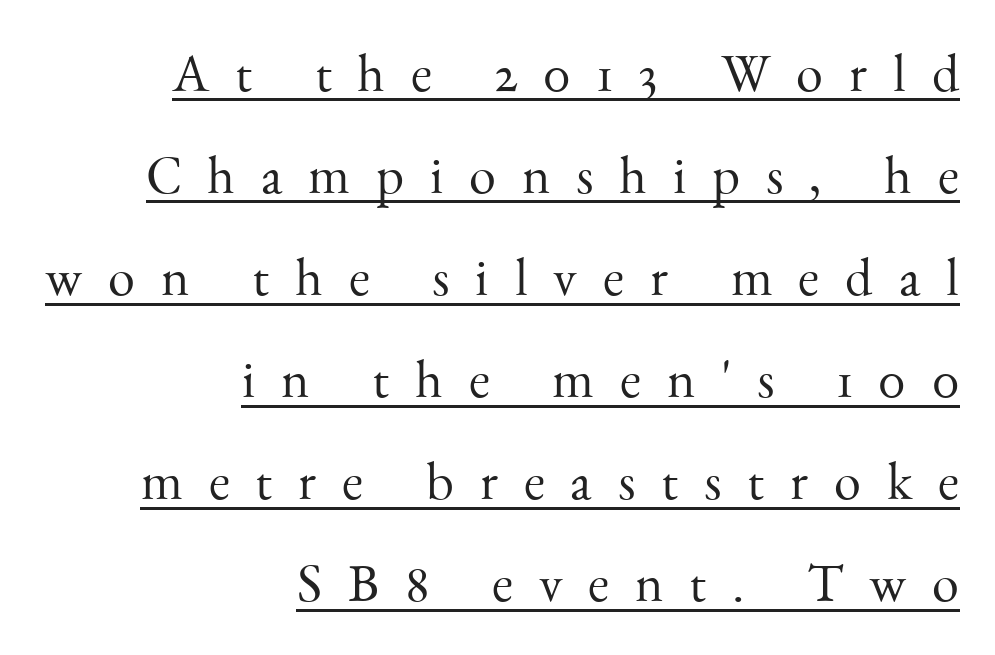
The image shows 54 px light serif type, upright; set right-aligned, line spacing 1.89x, unusually wide letter spacing (+0.48 em), underlined; medium stroke contrast and a small x-height.
